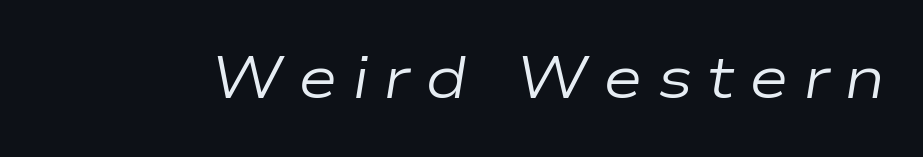
Q: Is the text bold? A: No.
Q: Is the text italic (slanted)? A: Yes, it leans right by about 9 degrees.
Q: Is the text underlined? A: No.
Q: Is the spacing between letters normal or unusually wide? A: Unusually wide.
Q: Width (condensed, normal, or wide)? A: Wide.
Q: Stroke contrast? A: Low.
Q: x-height? A: Medium.
Q: Monospaced? A: No.
